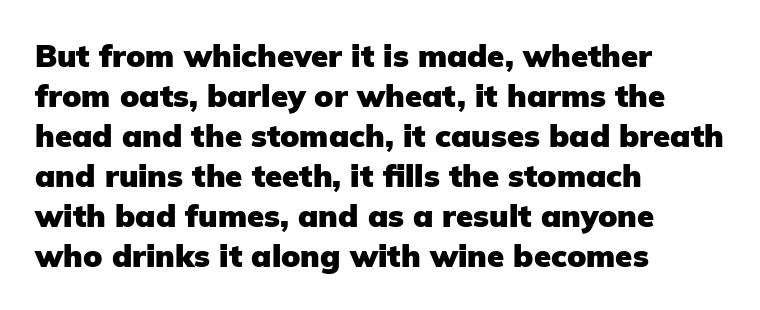
{"serif": "no", "italic": "no", "bold": "yes", "weight": "heavy", "width": "normal", "stroke_contrast": "low", "x_height": "medium", "monospaced": "no", "underline": "no", "align": "left", "line_spacing": "normal", "line_spacing_ratio": 1.29, "letter_spacing": "normal", "letter_spacing_em": 0.0, "glyph_px": 31}
